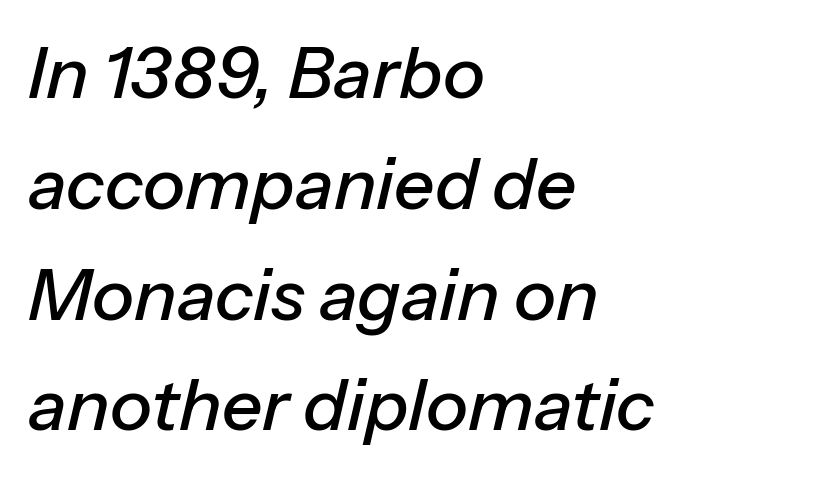
The passage shown has conventional tracking throughout. Is there much room between lines? A standard amount, neither cramped nor airy. Unmarked baselines from the first word to the last. Is this a fixed-width face? No — the glyphs have proportional, varying widths. The text carries the slant typical of an italic or oblique font. Casual observation: everything's shoved over to the left.
